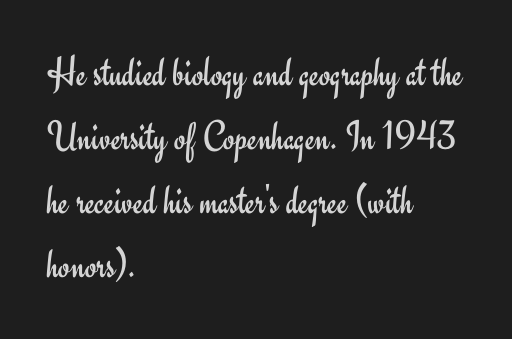
Q: Is the text bold? A: No.
Q: Is the text italic (slanted)? A: Yes.
Q: Is the typeface a serif or a sans-serif typeface? A: Sans-serif.
Q: Is the text underlined? A: No.
Q: How is the paragraph aligned? A: Left-aligned.
Q: Is the spacing between letters normal or unusually wide? A: Normal.
Q: Is the spacing between lines tight, normal or loose? A: Normal.
Q: Width (condensed, normal, or wide)? A: Normal.
Q: Stroke contrast? A: Low.
Q: x-height? A: Small.
Q: Monospaced? A: No.
